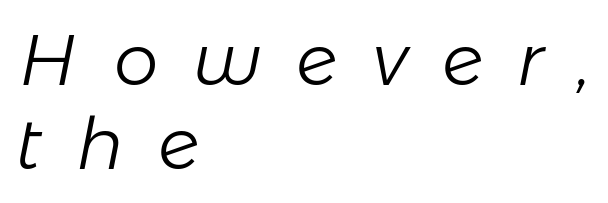
Q: Is the text bold? A: No.
Q: Is the text italic (slanted)? A: Yes, it leans right by about 11 degrees.
Q: Is the text underlined? A: No.
Q: How is the paragraph aligned? A: Left-aligned.
Q: Is the spacing between letters normal or unusually wide? A: Unusually wide.
Q: Width (condensed, normal, or wide)? A: Normal.
Q: Stroke contrast? A: Low.
Q: x-height? A: Medium.
Q: Monospaced? A: No.
